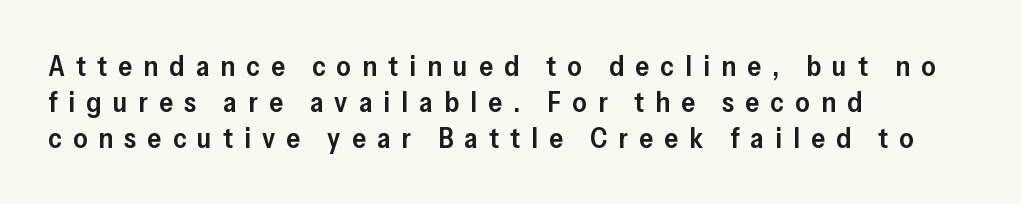
Q: Is the text bold? A: Semi-bold.
Q: Is the text italic (slanted)? A: No, it is upright.
Q: Is the typeface a serif or a sans-serif typeface? A: Sans-serif.
Q: Is the text underlined? A: No.
Q: How is the paragraph aligned? A: Left-aligned.
Q: Is the spacing between letters normal or unusually wide? A: Unusually wide.
Q: Is the spacing between lines tight, normal or loose? A: Normal.
Q: Width (condensed, normal, or wide)? A: Normal.
Q: Stroke contrast? A: Low.
Q: x-height? A: Medium.
Q: Monospaced? A: No.
